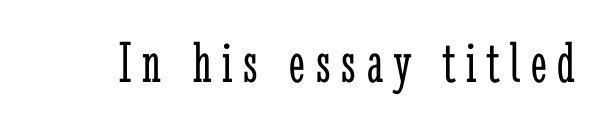
{"serif": "yes", "italic": "no", "bold": "no", "weight": "light", "width": "condensed", "stroke_contrast": "low", "x_height": "medium", "monospaced": "no", "underline": "no", "glyph_px": 60}
